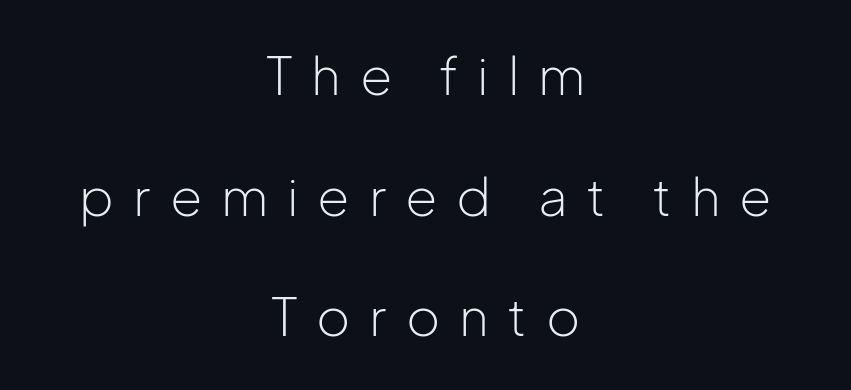
The image shows 52 px light sans-serif type, upright; set centered, loose line spacing (2.32x), unusually wide letter spacing (+0.36 em), not underlined; low stroke contrast and a medium x-height.
